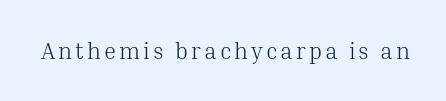
Honestly, there is no underline to notice here at all. This is roman type, the default non-slanted kind. Weight: not bold — regular or lighter.
